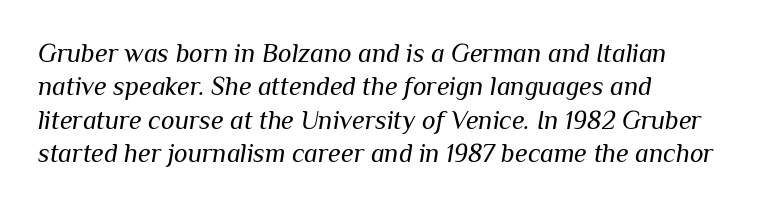
Decoration check: the copy has no underline. Regular leading. Leftover space on each line is placed entirely after the last word. Standard letterfit; no display-style spreading of the glyphs. The axis of the letterforms is tilted away from vertical.
